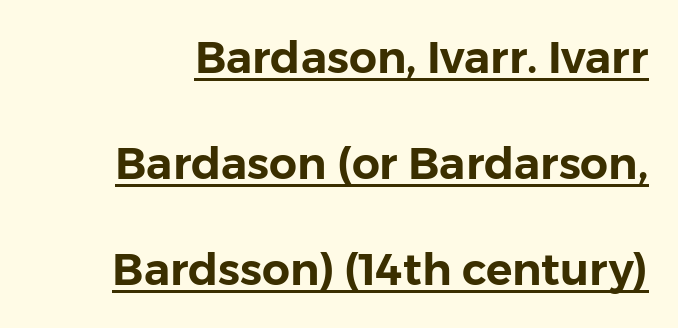
{"serif": "no", "italic": "no", "width": "normal", "stroke_contrast": "low", "x_height": "medium", "monospaced": "no", "underline": "yes", "line_spacing": "loose", "line_spacing_ratio": 2.41, "letter_spacing": "normal", "letter_spacing_em": 0.0, "glyph_px": 44}
